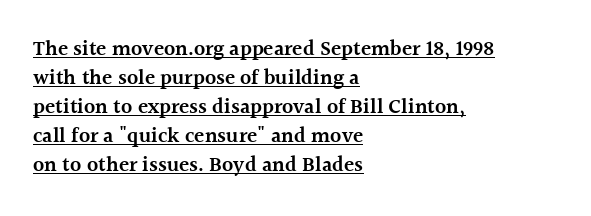
Q: Is the text bold? A: Semi-bold.
Q: Is the text italic (slanted)? A: No, it is upright.
Q: Is the text underlined? A: Yes.
Q: How is the paragraph aligned? A: Left-aligned.
Q: Is the spacing between letters normal or unusually wide? A: Normal.
Q: Is the spacing between lines tight, normal or loose? A: Normal.
